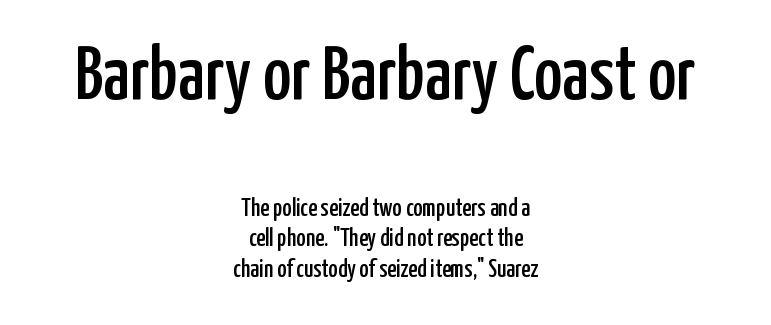
Q: Is the text italic (slanted)? A: No, it is upright.
Q: Is the typeface a serif or a sans-serif typeface? A: Sans-serif.
Q: Is the text underlined? A: No.
Q: How is the paragraph aligned? A: Centered.
Q: Is the spacing between letters normal or unusually wide? A: Normal.
Q: Which block of text is set in a larger size, the first (top) or the second (bottom)? A: The first (top) one.
Q: Width (condensed, normal, or wide)? A: Condensed.
Q: Stroke contrast? A: Low.
Q: x-height? A: Medium.
Q: Monospaced? A: No.
